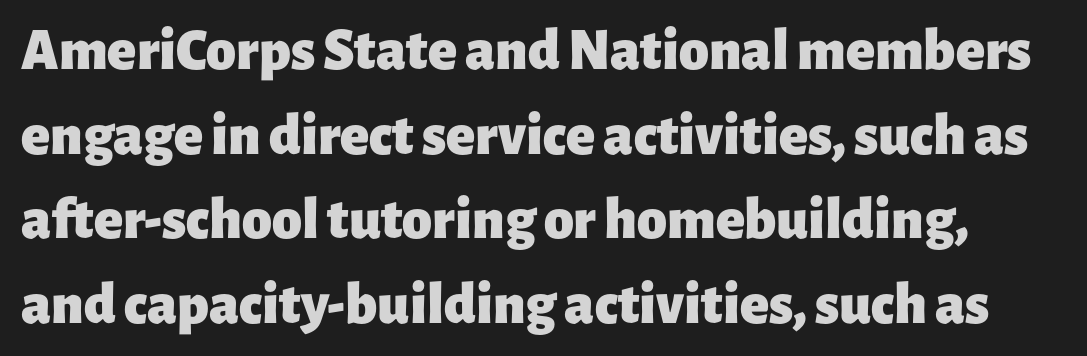
Is this a sans? Yes — the strokes have no serifs. Every stem runs plumb, perpendicular to the baseline. Does extra space separate the letters? No, they use regular spacing. Heft: maximum for text — a bold.
